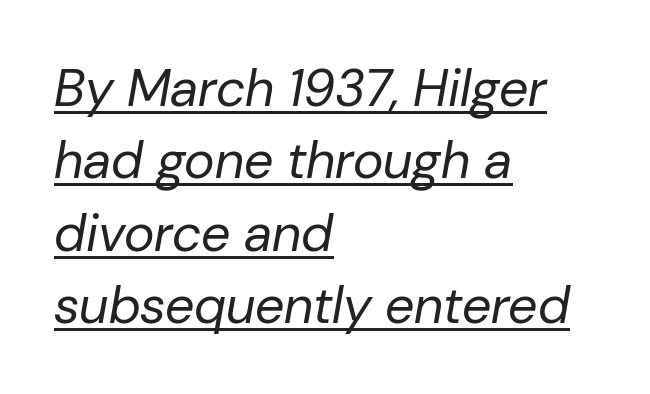
The cut favours lightness, reaching ordinary text weight at its darkest. Leading matches the norm, producing a regular column. When letters slant like this, we call the style italic. The rendering uses natural spacing where letterforms have individual widths. The string is rendered with underlining switched on.
